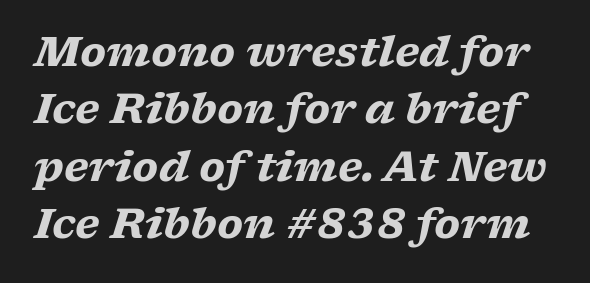
Q: Is the text bold? A: Yes.
Q: Is the text italic (slanted)? A: Yes, it leans right by about 17 degrees.
Q: Is the typeface a serif or a sans-serif typeface? A: Serif.
Q: Is the text underlined? A: No.
Q: Is the spacing between letters normal or unusually wide? A: Normal.
Q: Is the spacing between lines tight, normal or loose? A: Normal.
Q: Width (condensed, normal, or wide)? A: Wide.
Q: Stroke contrast? A: Low.
Q: x-height? A: Medium.
Q: Monospaced? A: No.
